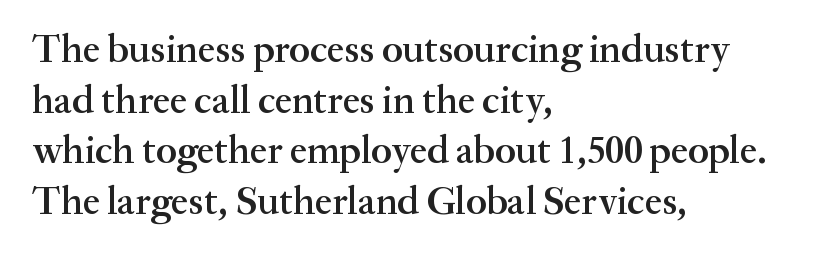
Q: Is the text bold? A: Semi-bold.
Q: Is the text italic (slanted)? A: No, it is upright.
Q: Is the typeface a serif or a sans-serif typeface? A: Serif.
Q: Is the text underlined? A: No.
Q: How is the paragraph aligned? A: Left-aligned.
Q: Is the spacing between letters normal or unusually wide? A: Normal.
Q: Is the spacing between lines tight, normal or loose? A: Normal.
Q: Width (condensed, normal, or wide)? A: Normal.
Q: Stroke contrast? A: Medium.
Q: x-height? A: Small.
Q: Monospaced? A: No.
